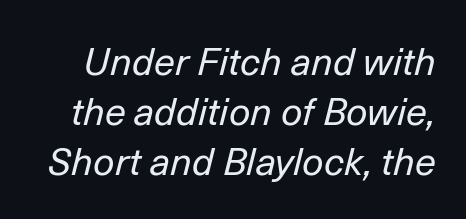
{"italic": "yes", "lean": "right", "slant_degrees": 14, "bold": "no", "weight": "regular", "width": "normal", "stroke_contrast": "low", "x_height": "medium", "monospaced": "no", "underline": "no", "line_spacing": "normal", "line_spacing_ratio": 1.32, "letter_spacing": "normal", "letter_spacing_em": 0.0, "glyph_px": 38}
